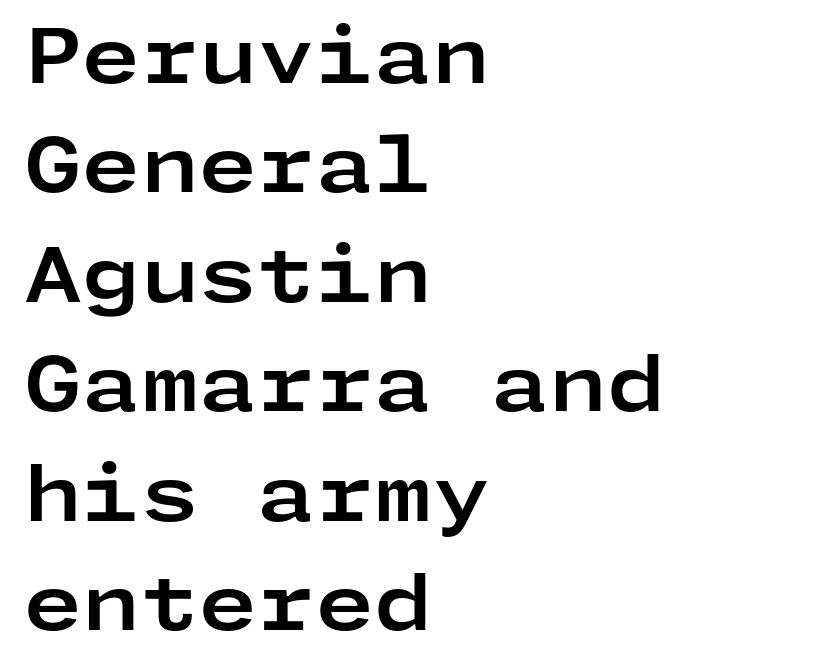
{"serif": "no", "italic": "no", "bold": "yes", "weight": "bold", "width": "wide", "stroke_contrast": "low", "x_height": "medium", "underline": "no", "align": "left", "line_spacing": "normal", "line_spacing_ratio": 1.46, "letter_spacing": "normal", "letter_spacing_em": 0.0, "glyph_px": 75}
